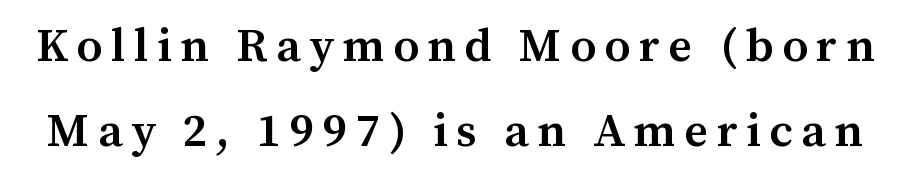
Letterform terminals end in serifs throughout the passage. The letters advance in unequal steps, a hallmark of proportional type. Descenders hang freely into open space. Posture: upright roman. Weight check: semibold — heavier than regular, not quite bold.
